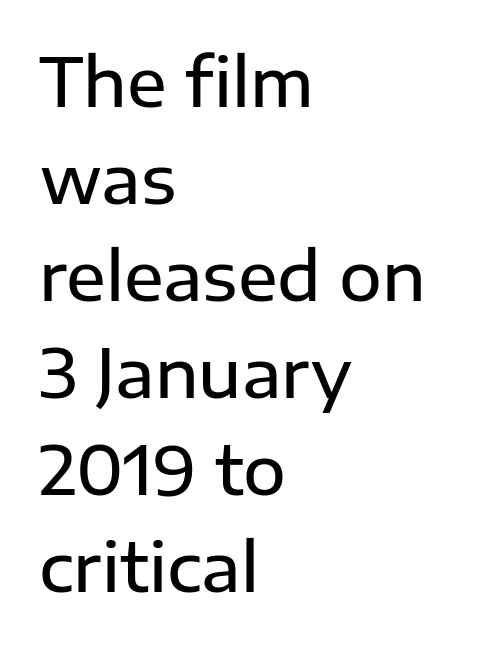
Q: Is the text bold? A: Semi-bold.
Q: Is the text italic (slanted)? A: No, it is upright.
Q: Is the typeface a serif or a sans-serif typeface? A: Sans-serif.
Q: Is the text underlined? A: No.
Q: How is the paragraph aligned? A: Left-aligned.
Q: Is the spacing between letters normal or unusually wide? A: Normal.
Q: Is the spacing between lines tight, normal or loose? A: Normal.
Q: Width (condensed, normal, or wide)? A: Normal.
Q: Stroke contrast? A: Low.
Q: x-height? A: Medium.
Q: Monospaced? A: No.
